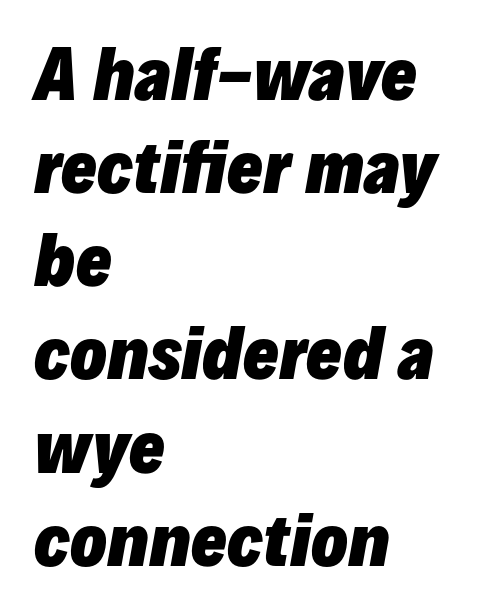
The image shows 67 px heavy type, italic (leaning right); set left-aligned, normal line spacing (1.39x), normal letter spacing, not underlined; low stroke contrast and a medium x-height.
